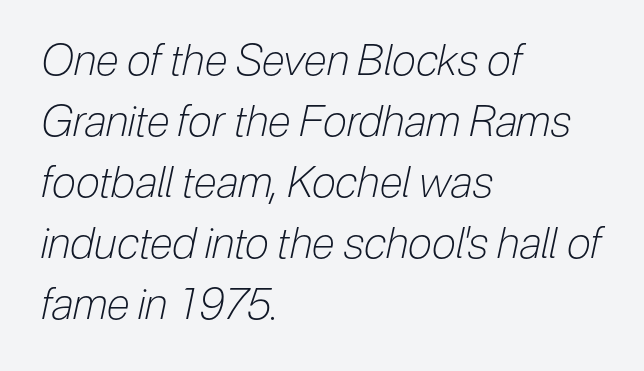
Q: Is the text bold? A: No.
Q: Is the text italic (slanted)? A: Yes, it leans right by about 12 degrees.
Q: Is the text underlined? A: No.
Q: How is the paragraph aligned? A: Left-aligned.
Q: Is the spacing between letters normal or unusually wide? A: Normal.
Q: Is the spacing between lines tight, normal or loose? A: Normal.
Q: Width (condensed, normal, or wide)? A: Condensed.
Q: Stroke contrast? A: Low.
Q: x-height? A: Medium.
Q: Monospaced? A: No.
